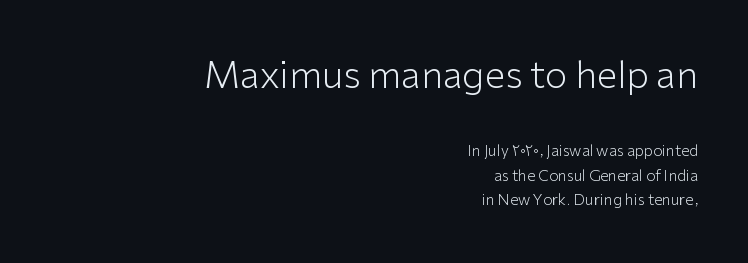
{"serif": "no", "italic": "no", "bold": "no", "weight": "light", "width": "normal", "stroke_contrast": "low", "x_height": "medium", "monospaced": "no", "underline": "no", "align": "right", "line_spacing": "normal", "line_spacing_ratio": 1.64, "letter_spacing": "normal", "letter_spacing_em": 0.0, "larger_block": "first", "size_ratio": 2.47, "glyph_px": 37}
